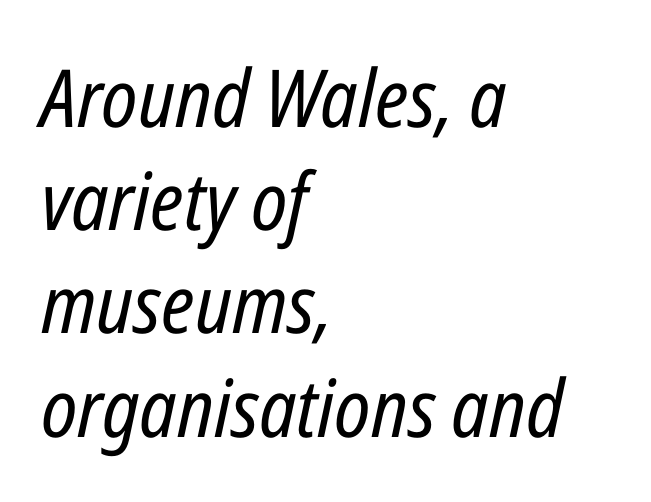
Q: Is the text bold? A: No.
Q: Is the text italic (slanted)? A: Yes, it leans right by about 12 degrees.
Q: Is the text underlined? A: No.
Q: How is the paragraph aligned? A: Left-aligned.
Q: Is the spacing between letters normal or unusually wide? A: Normal.
Q: Is the spacing between lines tight, normal or loose? A: Normal.
Q: Width (condensed, normal, or wide)? A: Condensed.
Q: Stroke contrast? A: Low.
Q: x-height? A: Medium.
Q: Monospaced? A: No.
